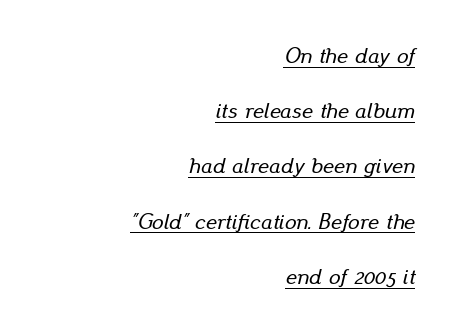
The image shows 23 px text type, italic (leaning right); set right-aligned, loose line spacing (2.4x), normal letter spacing, underlined.
